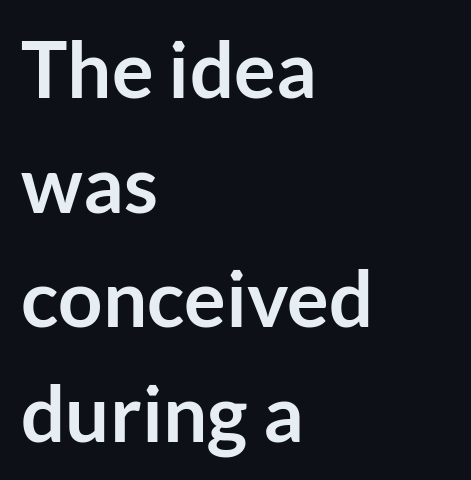
The specimen reads as upright at a glance. Has an underline been added? It has not. Each glyph is drawn with heavy, bold strokes. Nobody touched the tracking dial on this one. Line beginnings align vertically; line endings do not. Each letter keeps its own natural width here, so spacing adapts to shape.
